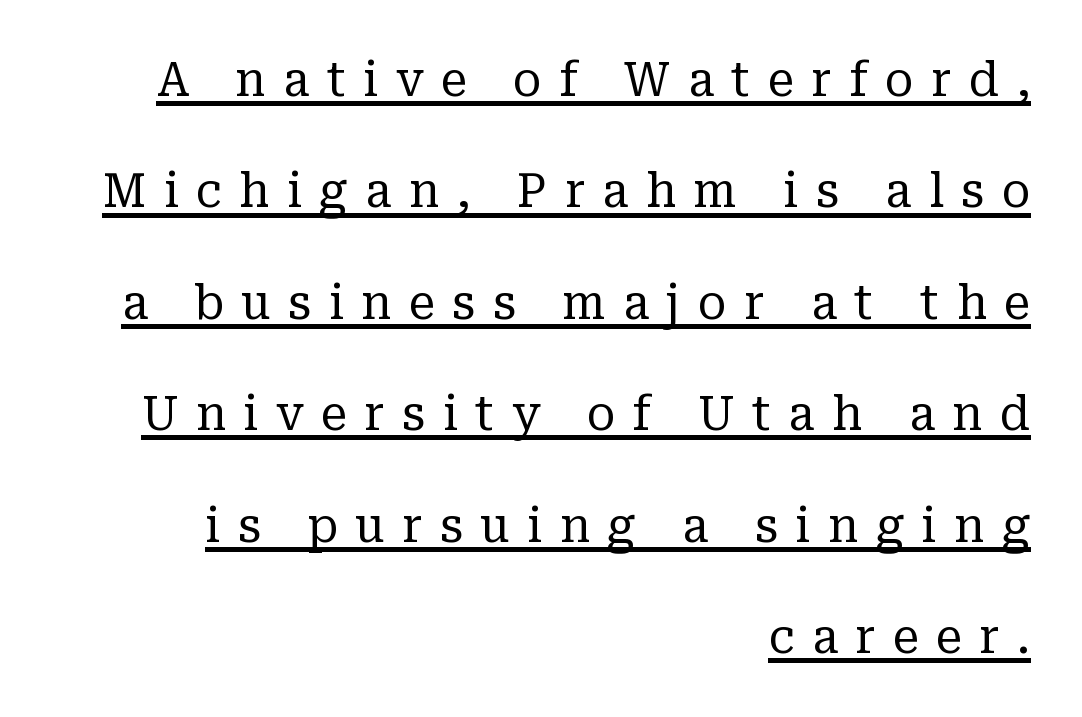
{"serif": "yes", "italic": "no", "bold": "no", "weight": "regular", "width": "normal", "stroke_contrast": "low", "x_height": "medium", "monospaced": "no", "underline": "yes", "align": "right", "line_spacing": "loose", "line_spacing_ratio": 2.37, "letter_spacing": "wide", "letter_spacing_em": 0.37, "glyph_px": 47}
